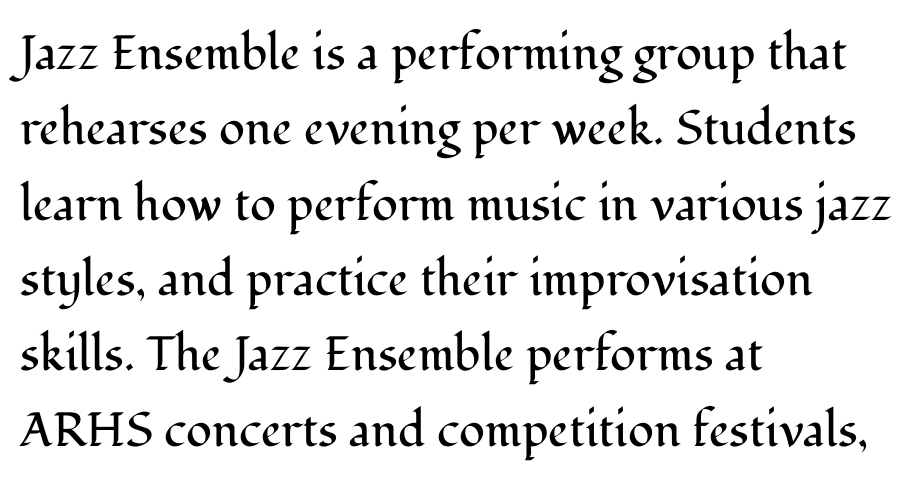
The image shows 48 px regular-weight serif type, upright; set left-aligned, normal line spacing (1.57x), normal letter spacing, not underlined; medium stroke contrast and a medium x-height.
